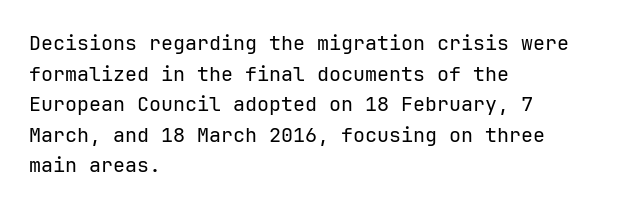
If you drew a line through each stem, it would be perfectly vertical. Students, observe: this is what conventionally led text looks like. Alignment: flush left. Decoration check: the copy has no underline.
